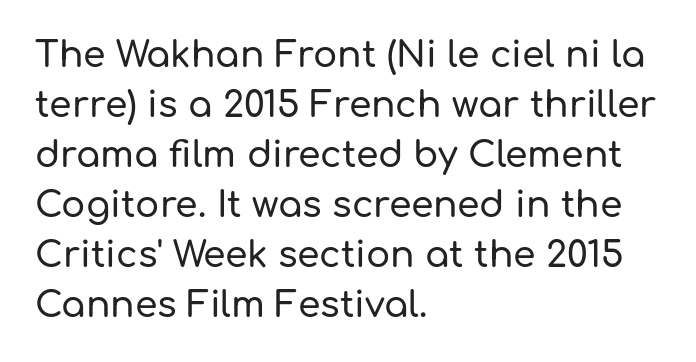
Q: Is the text italic (slanted)? A: No, it is upright.
Q: Is the typeface a serif or a sans-serif typeface? A: Sans-serif.
Q: Is the text underlined? A: No.
Q: How is the paragraph aligned? A: Left-aligned.
Q: Is the spacing between letters normal or unusually wide? A: Normal.
Q: Is the spacing between lines tight, normal or loose? A: Normal.
Q: Width (condensed, normal, or wide)? A: Normal.
Q: Stroke contrast? A: Low.
Q: x-height? A: Medium.
Q: Monospaced? A: No.
